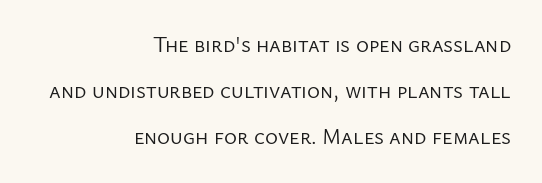
{"italic": "no", "bold": "no", "underline": "no", "align": "right", "line_spacing": "loose", "line_spacing_ratio": 2.1, "letter_spacing": "normal", "letter_spacing_em": 0.0, "glyph_px": 22}
